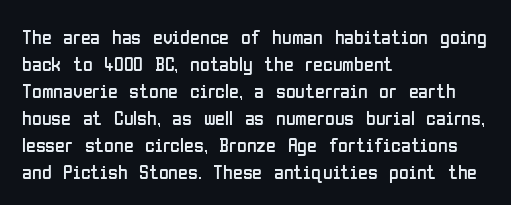
Q: Is the text bold? A: No.
Q: Is the text italic (slanted)? A: No, it is upright.
Q: Is the text underlined? A: No.
Q: How is the paragraph aligned? A: Left-aligned.
Q: Is the spacing between letters normal or unusually wide? A: Normal.
Q: Is the spacing between lines tight, normal or loose? A: Normal.
